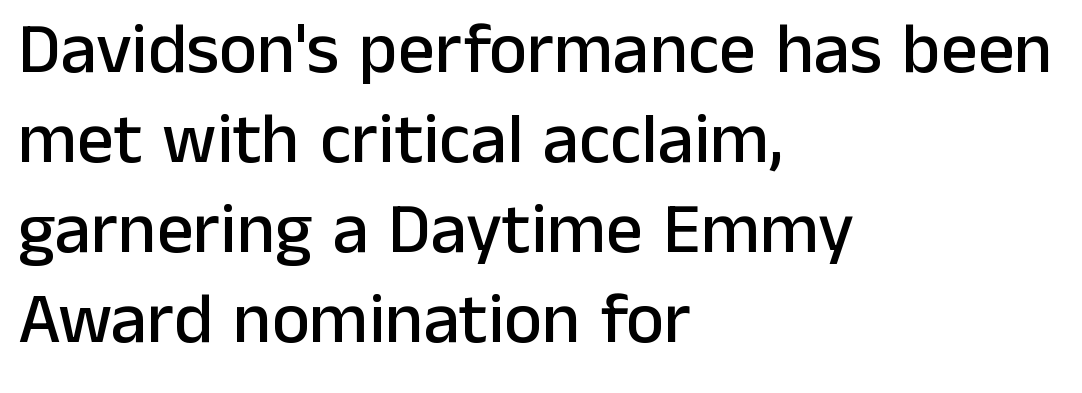
The image shows 72 px sans-serif type, upright; set left-aligned, normal line spacing (1.25x), normal letter spacing, not underlined; low stroke contrast and a medium x-height.
